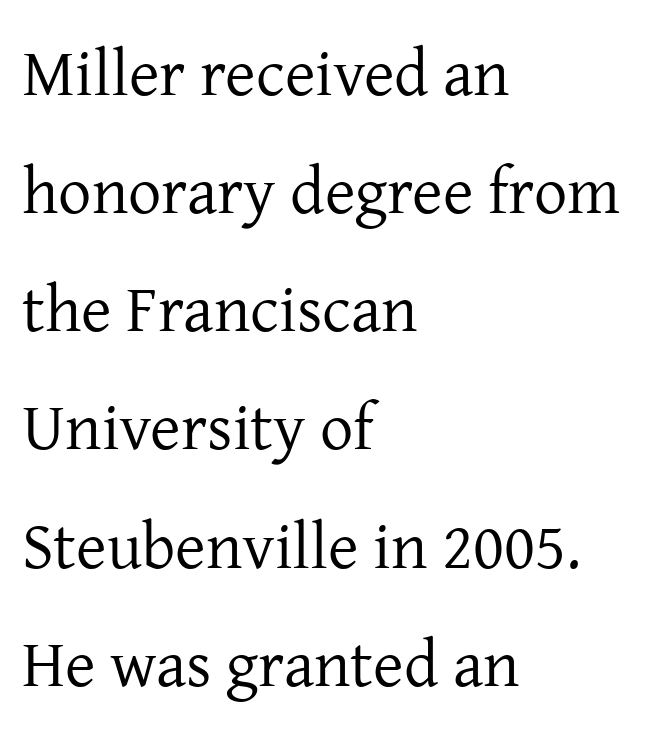
{"serif": "yes", "italic": "no", "bold": "no", "weight": "regular", "width": "normal", "stroke_contrast": "low", "x_height": "medium", "monospaced": "no", "underline": "no", "align": "left", "line_spacing_ratio": 1.79, "letter_spacing": "normal", "letter_spacing_em": 0.0, "glyph_px": 66}
